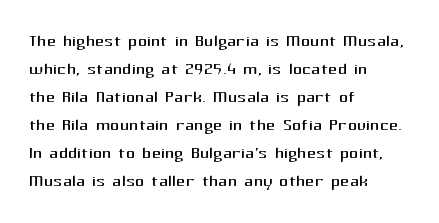
The image shows 23 px text type, upright; set left-aligned, line spacing 1.22x, normal letter spacing, not underlined.
